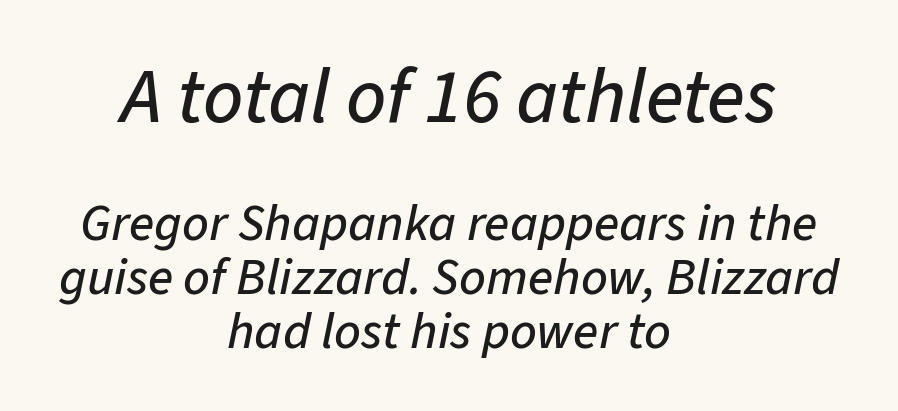
{"italic": "yes", "lean": "right", "slant_degrees": 11, "width": "normal", "stroke_contrast": "low", "x_height": "medium", "monospaced": "no", "underline": "no", "align": "center", "line_spacing": "tight", "line_spacing_ratio": 1.04, "letter_spacing": "normal", "letter_spacing_em": 0.0, "larger_block": "first", "size_ratio": 1.5, "glyph_px": 78}
